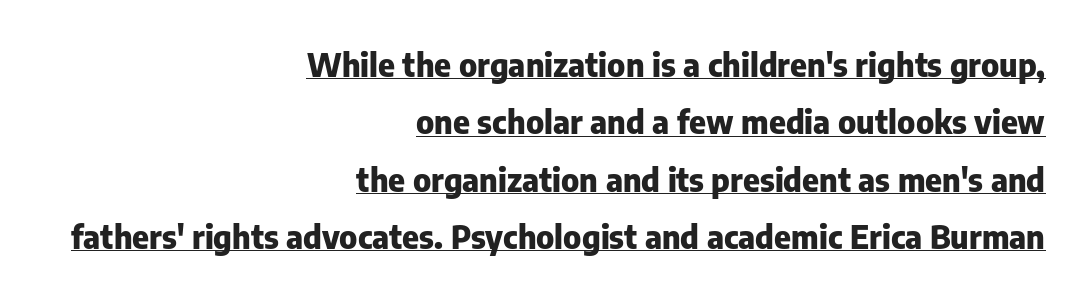
{"serif": "no", "italic": "no", "bold": "yes", "weight": "heavy", "width": "normal", "stroke_contrast": "low", "x_height": "medium", "monospaced": "no", "underline": "yes", "align": "right", "line_spacing_ratio": 1.79, "letter_spacing": "normal", "letter_spacing_em": 0.0, "glyph_px": 32}
